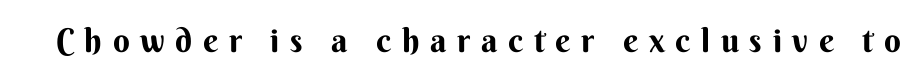
Do the characters align in a grid? No, the font is proportional. This sample uses an upright cut, with every glyph sitting square on the baseline. Is this a sans? Yes — the strokes have no serifs. Does the weight exceed regular? Yes, all the way to bold. Honestly, there is no underline to notice here at all.
